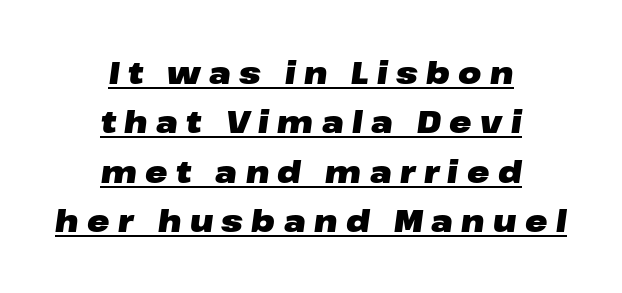
Layout note: lines centered. Looks like regular typesetting: each glyph gets only the width it needs. These characters rest on top of a visible drawn line. The face used here has the dense, thick strokes of a bold.
